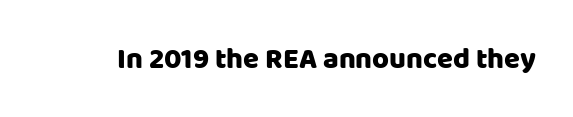
{"serif": "no", "italic": "no", "width": "normal", "stroke_contrast": "low", "x_height": "large", "monospaced": "no", "underline": "no", "letter_spacing": "normal", "letter_spacing_em": 0.0, "glyph_px": 29}
